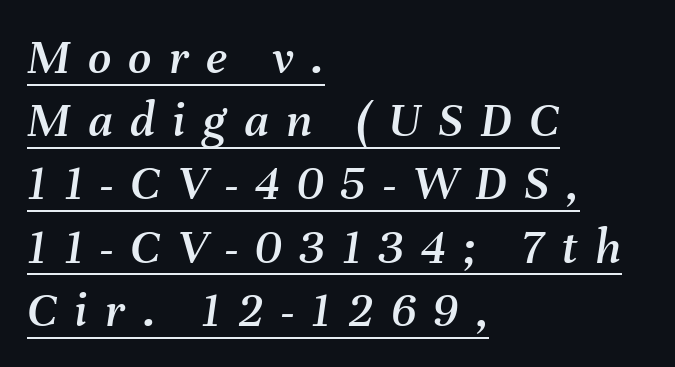
The rendered words wear a rule along their underside. Does the copy run flush right? No — it runs flush left. There is plenty of visible air inserted between adjacent glyphs. This sample has the flowing, uneven cadence of proportional lettering.
